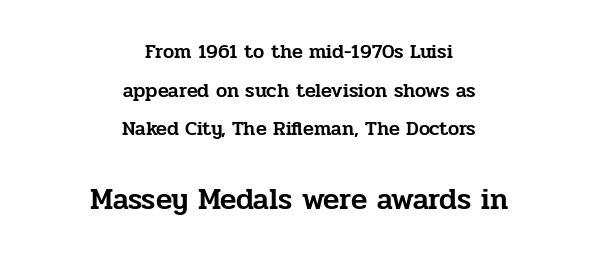
{"serif": "yes", "italic": "no", "width": "normal", "stroke_contrast": "low", "x_height": "medium", "monospaced": "no", "underline": "no", "align": "center", "line_spacing": "loose", "line_spacing_ratio": 1.93, "letter_spacing": "normal", "letter_spacing_em": 0.0, "larger_block": "second", "size_ratio": 1.5, "glyph_px": 30}
